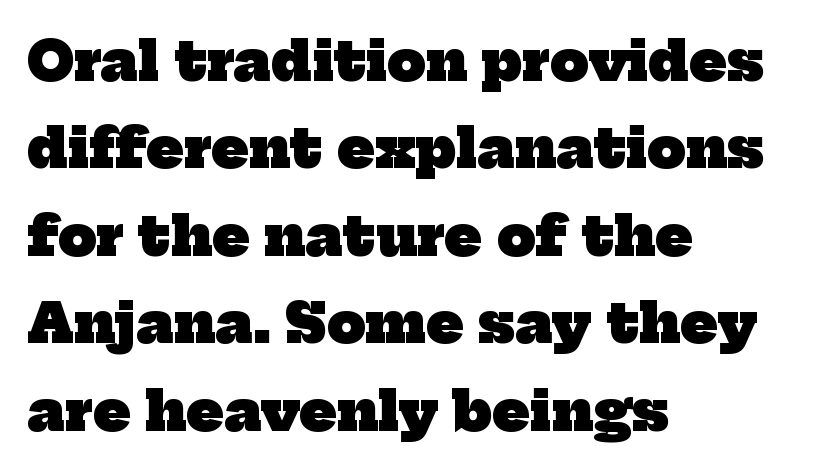
{"serif": "yes", "bold": "yes", "weight": "heavy", "width": "normal", "stroke_contrast": "low", "x_height": "medium", "monospaced": "no", "underline": "no", "align": "left", "line_spacing": "normal", "line_spacing_ratio": 1.62, "letter_spacing": "normal", "letter_spacing_em": 0.0, "glyph_px": 54}
